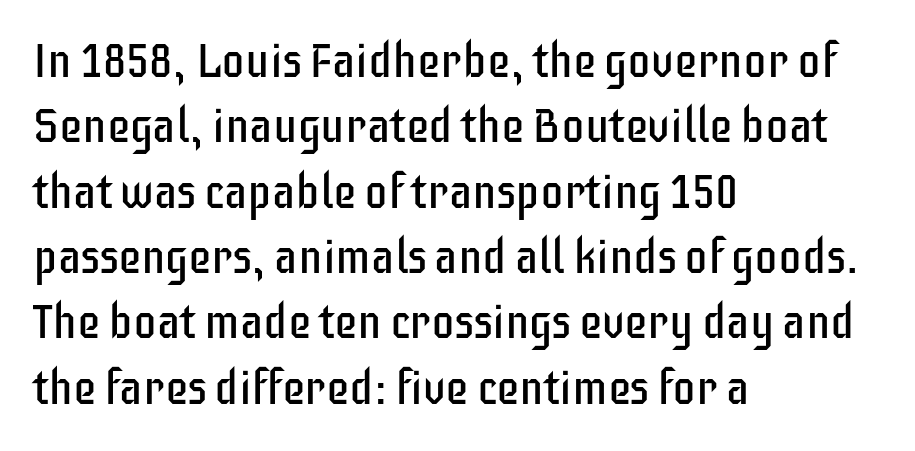
The image shows 47 px regular-weight, condensed sans-serif type, upright; set left-aligned, normal line spacing (1.39x), normal letter spacing, not underlined; low stroke contrast and a large x-height.
